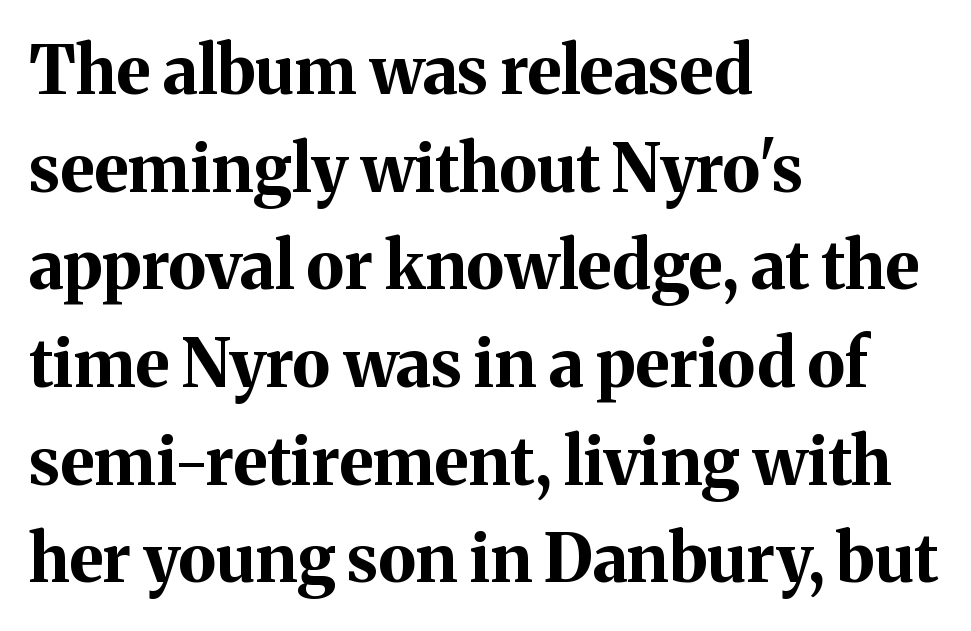
Q: Is the text bold? A: Yes.
Q: Is the text italic (slanted)? A: No, it is upright.
Q: Is the typeface a serif or a sans-serif typeface? A: Serif.
Q: Is the text underlined? A: No.
Q: How is the paragraph aligned? A: Left-aligned.
Q: Is the spacing between letters normal or unusually wide? A: Normal.
Q: Is the spacing between lines tight, normal or loose? A: Normal.
Q: Width (condensed, normal, or wide)? A: Normal.
Q: Stroke contrast? A: Medium.
Q: x-height? A: Medium.
Q: Monospaced? A: No.
